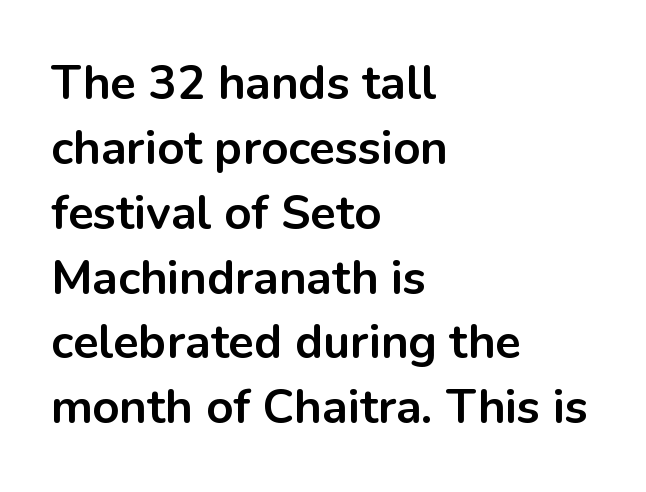
Q: Is the text bold? A: Yes.
Q: Is the text italic (slanted)? A: No, it is upright.
Q: Is the typeface a serif or a sans-serif typeface? A: Sans-serif.
Q: Is the text underlined? A: No.
Q: How is the paragraph aligned? A: Left-aligned.
Q: Is the spacing between letters normal or unusually wide? A: Normal.
Q: Is the spacing between lines tight, normal or loose? A: Normal.
Q: Width (condensed, normal, or wide)? A: Normal.
Q: Stroke contrast? A: Low.
Q: x-height? A: Medium.
Q: Monospaced? A: No.
